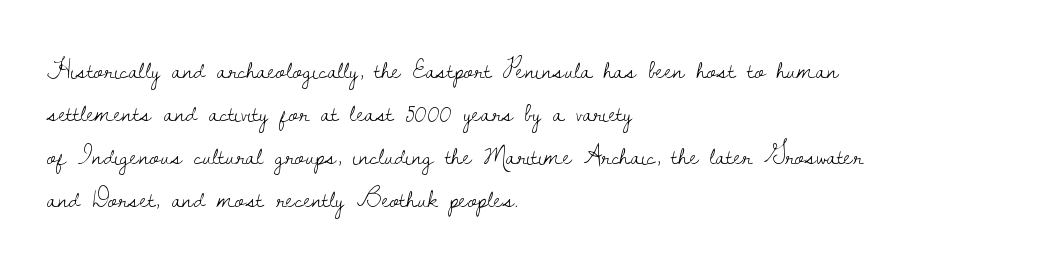
{"bold": "no", "underline": "no", "align": "left", "line_spacing": "normal", "line_spacing_ratio": 1.59, "letter_spacing": "normal", "letter_spacing_em": 0.0, "glyph_px": 27}
